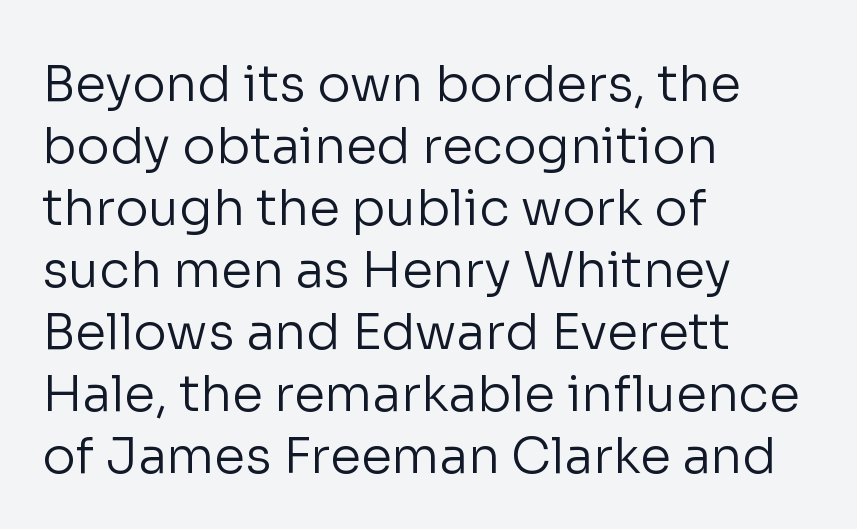
Regarding serifs, this sample does without them. Glance below the letters and you will spot only blank space. This rendering leaves character spacing at its baseline value. Italic? Not at all — the glyphs are vertical. Stems and bowls with no extra thickness — not bold.
